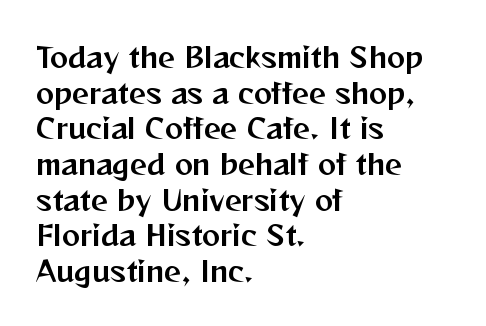
Line spacing here is normal. In terms of posture, this sample is upright. A bare baseline throughout the passage. Does the copy run flush right? No — it runs flush left. You could call the tracking neutral — neither tight nor loose.
